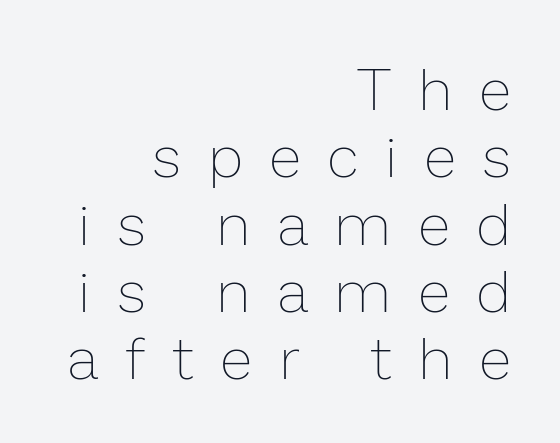
Horizontal bands of white between lines are thin slivers. Decoration check: the copy has no underline. Right-aligned paragraph, ragged on the left. The typeface has the unassuming heft of standard copy or less.
